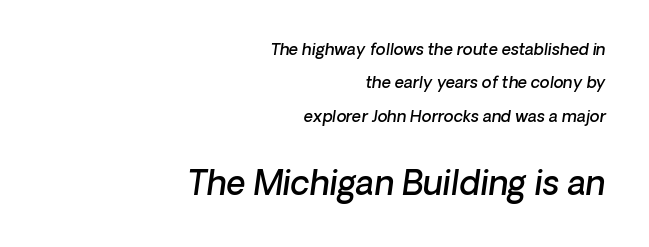
Q: Is the text bold? A: Semi-bold.
Q: Is the text italic (slanted)? A: Yes, it leans right by about 8 degrees.
Q: Is the text underlined? A: No.
Q: How is the paragraph aligned? A: Right-aligned.
Q: Is the spacing between letters normal or unusually wide? A: Normal.
Q: Is the spacing between lines tight, normal or loose? A: Loose.
Q: Which block of text is set in a larger size, the first (top) or the second (bottom)? A: The second (bottom) one.
Q: Width (condensed, normal, or wide)? A: Normal.
Q: Stroke contrast? A: Low.
Q: x-height? A: Medium.
Q: Monospaced? A: No.
